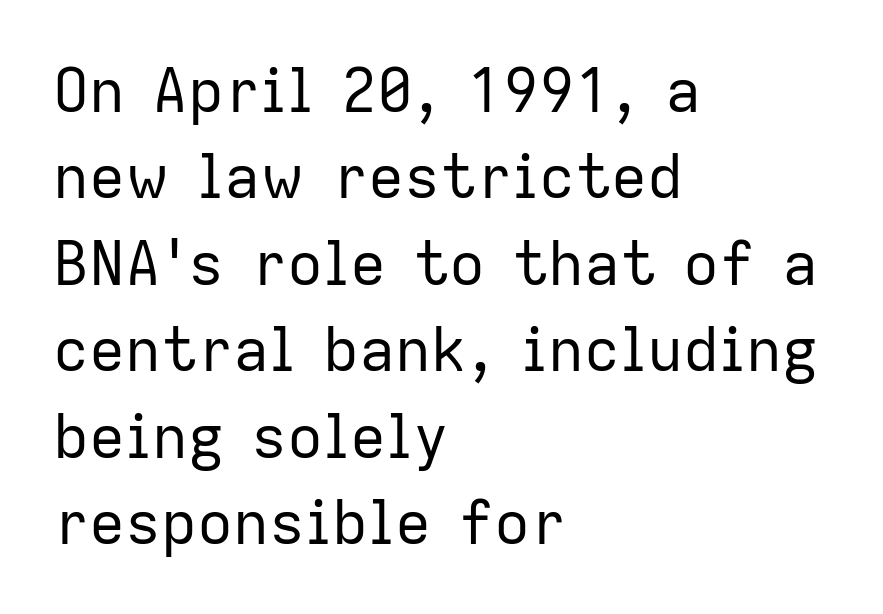
The passage shown is not bold in any degree. I'd call this a sans setting — the letters go barefoot. Notice how descenders clear the ascenders below comfortably — that's standard leading. Line starts are locked; line ends wander. The face used here is rendered with its standard letterfit.
